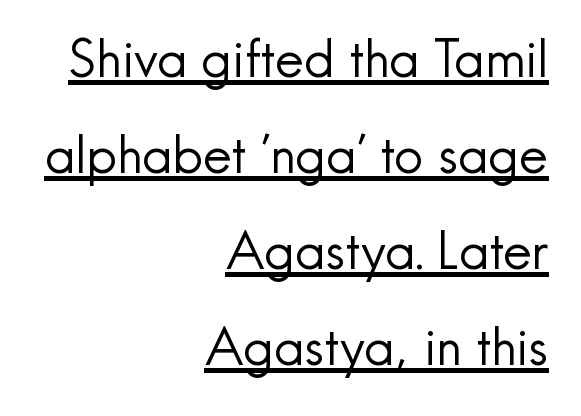
The image shows 51 px regular-weight sans-serif type, upright; set right-aligned, line spacing 1.88x, normal letter spacing, underlined; a small x-height.
